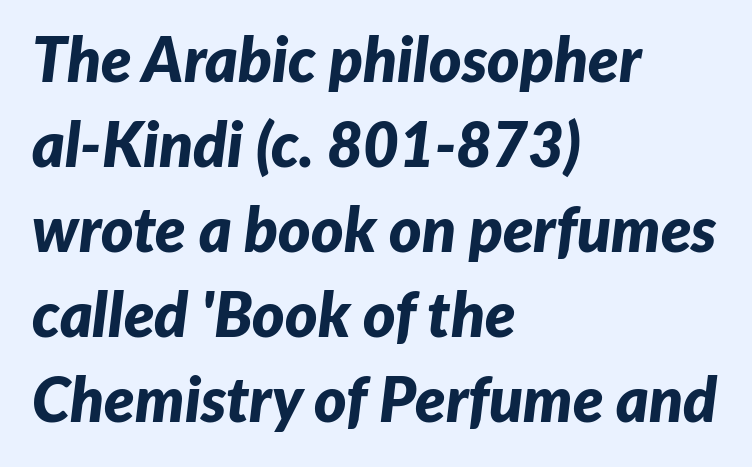
{"italic": "yes", "lean": "right", "slant_degrees": 7, "bold": "yes", "weight": "bold", "width": "normal", "stroke_contrast": "low", "x_height": "medium", "monospaced": "no", "underline": "no", "align": "left", "line_spacing": "normal", "line_spacing_ratio": 1.37, "letter_spacing": "normal", "letter_spacing_em": 0.0, "glyph_px": 62}
